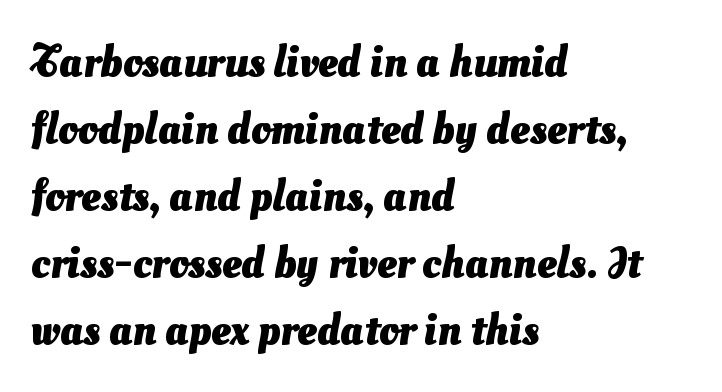
The letters advance in unequal steps, a hallmark of proportional type. Nobody touched the tracking dial on this one. This block has exactly the height ordinary leading produces. Strong, thick strokes mark this as bold type.
